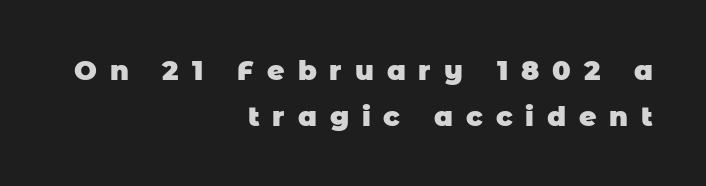
Q: Is the text bold? A: Yes.
Q: Is the text underlined? A: No.
Q: How is the paragraph aligned? A: Right-aligned.
Q: Is the spacing between letters normal or unusually wide? A: Unusually wide.
Q: Is the spacing between lines tight, normal or loose? A: Normal.
